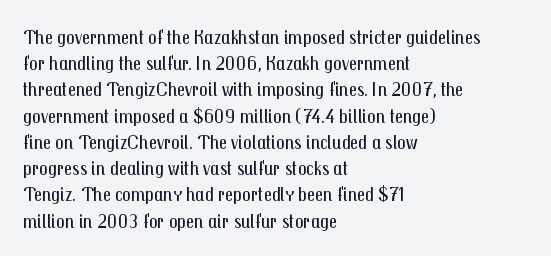
Does extra space separate the letters? No, they use regular spacing. Layout note: lines flush left. The area under the type is left untouched. This reads as an unemphasized weight, regular at the heaviest. This is roman type, the default non-slanted kind. Vertical spacing — default.
